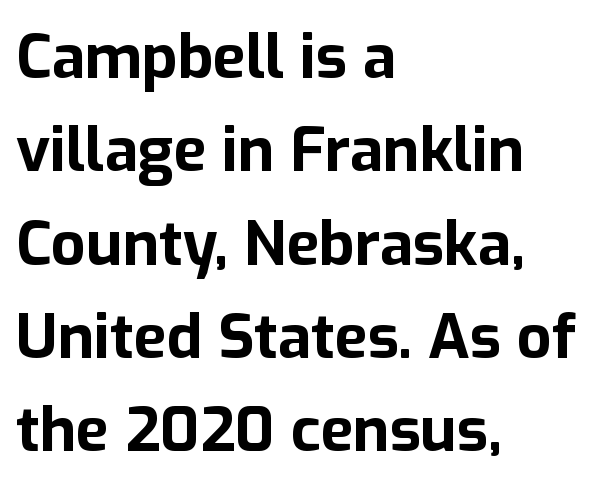
The image shows 61 px bold sans-serif type, upright; set left-aligned, normal line spacing (1.53x), normal letter spacing, not underlined; low stroke contrast and a medium x-height.
